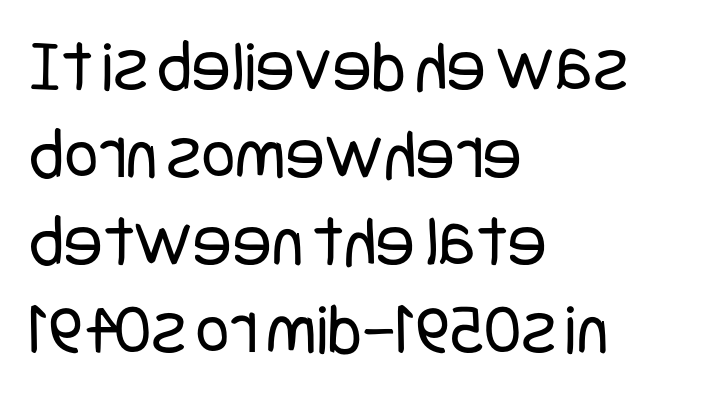
The image shows 73 px regular-weight, condensed sans-serif type, upright; set left-aligned, line spacing 1.2x, normal letter spacing, not underlined; low stroke contrast and a large x-height.
